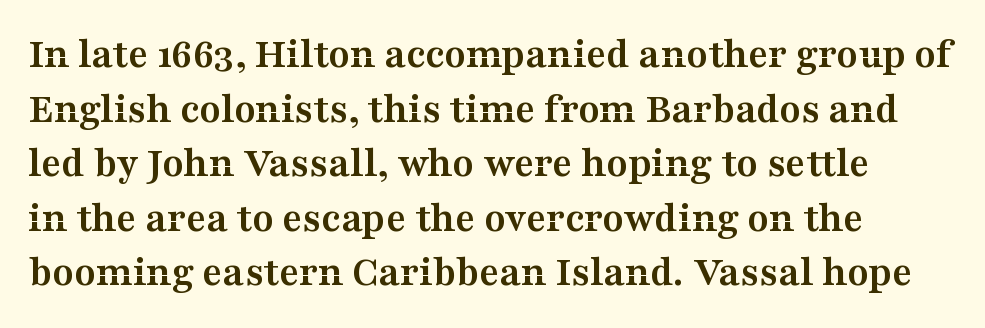
The image shows 43 px semibold, wide serif type, upright; set left-aligned, normal line spacing (1.27x), normal letter spacing, not underlined; medium stroke contrast and a medium x-height.
